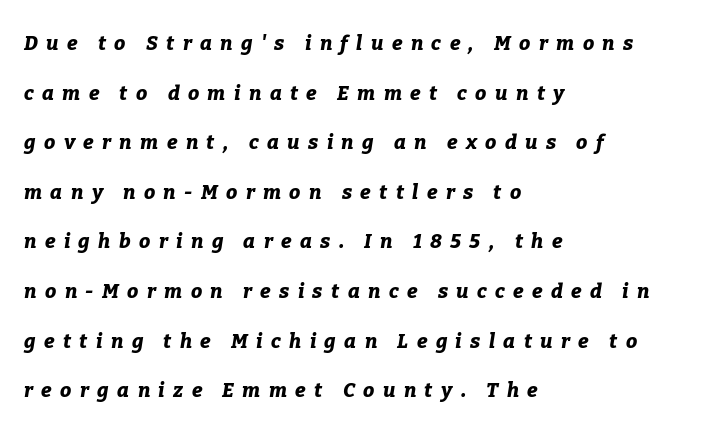
The image shows 20 px bold type, italic (leaning right); set left-aligned, loose line spacing (2.48x), unusually wide letter spacing (+0.42 em), not underlined.
